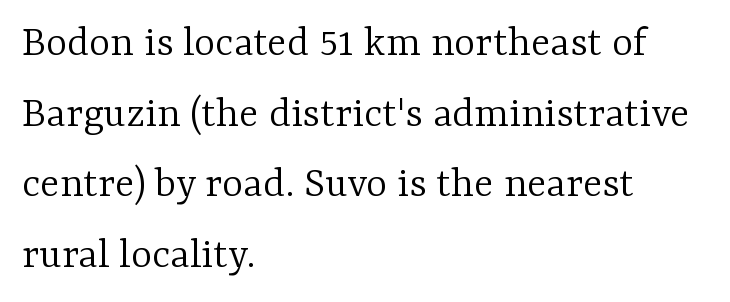
{"serif": "yes", "italic": "no", "bold": "no", "weight": "light", "width": "normal", "stroke_contrast": "low", "x_height": "medium", "monospaced": "no", "underline": "no", "align": "left", "line_spacing": "normal", "line_spacing_ratio": 1.57, "letter_spacing": "normal", "letter_spacing_em": 0.0, "glyph_px": 45}
